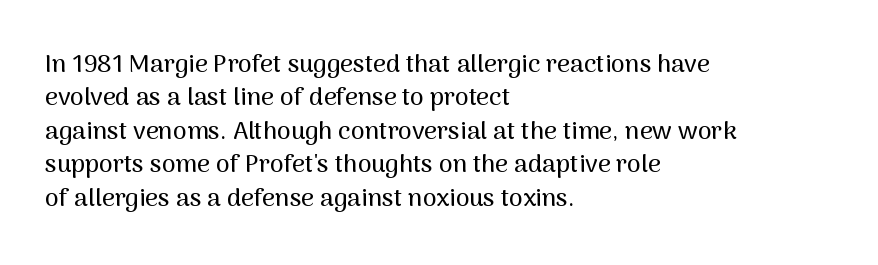
Students, observe: this is what conventionally led text looks like. Observe the ordinary spacing: letters are neighbours, not strangers. Designer's note — italics off, roman on. The specimen omits any rule beneath the text block's lines.
